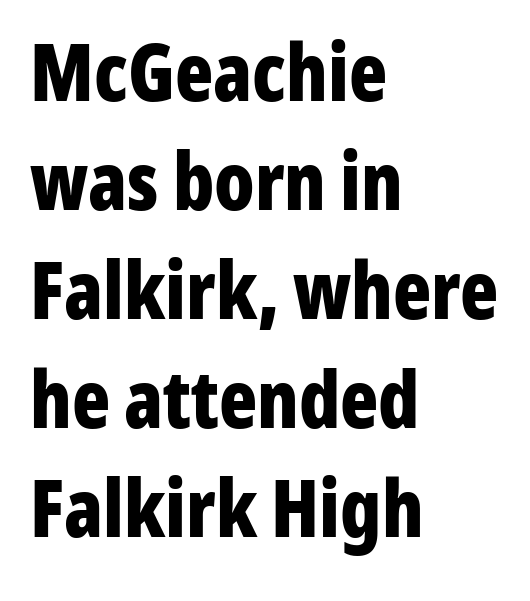
Compared with a centered layout, this one pins lines to the left instead. The string is rendered with underlining switched off. In terms of posture, this sample is upright. The face used here is proportionally spaced, like ordinary book or web type. Emphasis by weight is at full strength: bold. These lines sit exactly where default settings would place them.
